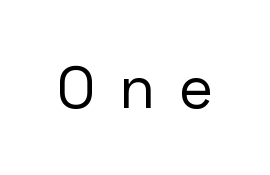
The image shows 59 px regular-weight sans-serif type, upright; set unusually wide letter spacing (+0.42 em), not underlined; low stroke contrast and a medium x-height.
